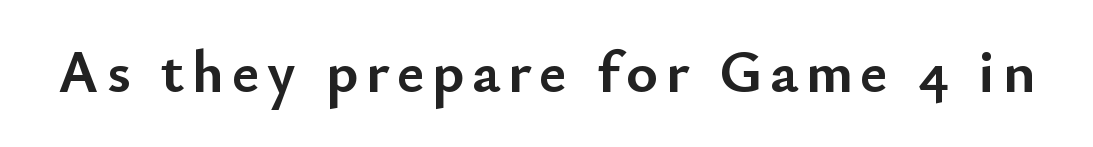
{"serif": "no", "italic": "no", "bold": "yes", "weight": "semibold", "width": "normal", "stroke_contrast": "low", "x_height": "small", "monospaced": "no", "underline": "no", "glyph_px": 60}
